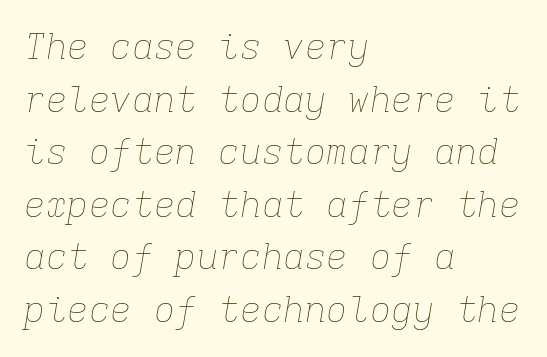
The axis of the letterforms is tilted away from vertical. Students, note that the glyphs here touch the page at normal intervals. Layout note: lines flush left. Nobody drew a line under any word here. Evenly set lines give the paragraph a standard silhouette.
